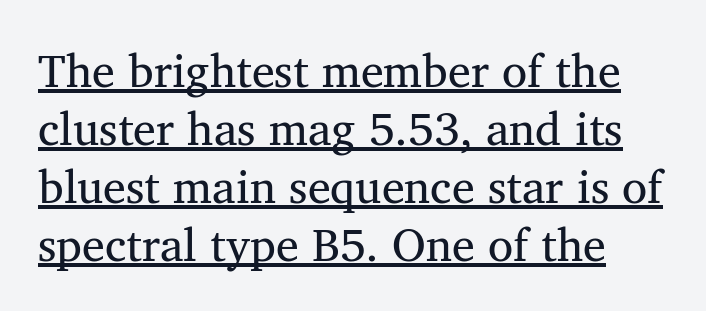
The image shows 46 px regular-weight serif type, upright; set normal line spacing (1.26x), normal letter spacing, underlined; medium stroke contrast and a medium x-height.
